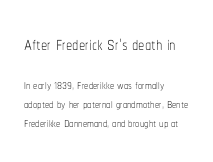
A typesetter would mark this as roman, not italic. Reading down the block, your eye returns to a fixed left position each line. The weight tops out at a normal text grade. The lines are packed closely together with very little leading. The type is set solid horizontally, with unmodified tracking.
